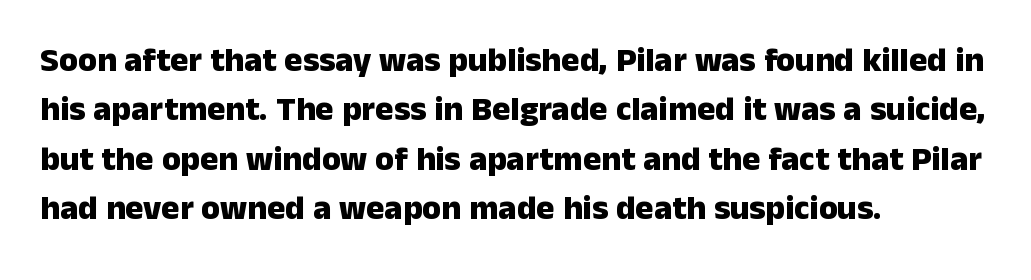
The image shows 34 px heavy sans-serif type, upright; set left-aligned, normal line spacing (1.45x), normal letter spacing, not underlined; low stroke contrast and a medium x-height.
